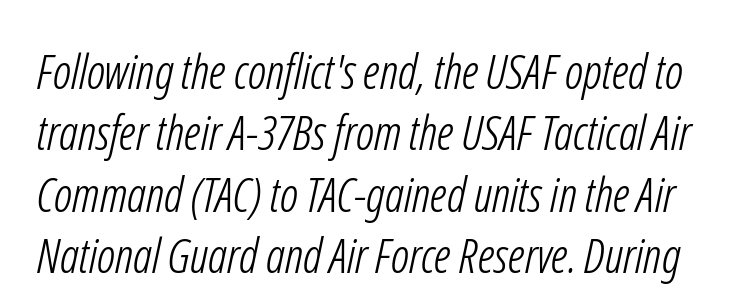
{"serif": "no", "bold": "no", "weight": "light", "width": "condensed", "stroke_contrast": "low", "x_height": "medium", "monospaced": "no", "underline": "no", "line_spacing": "normal", "line_spacing_ratio": 1.28, "letter_spacing": "normal", "letter_spacing_em": 0.0, "glyph_px": 48}
